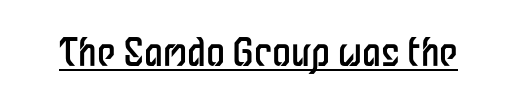
These lines are composed in type without serifs. The cut favours lightness, reaching ordinary text weight at its darkest. Check the space under the baseline: a stroke is drawn there. The lettering stays uniformly vertical, giving the passage a roman look. Looks like regular typesetting: each glyph gets only the width it needs.
